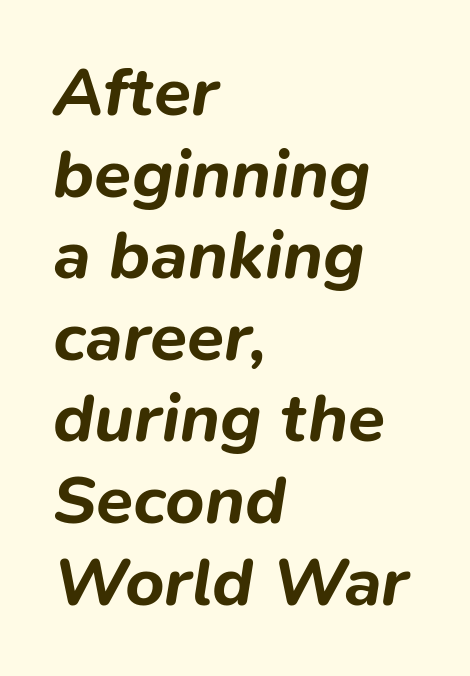
Q: Is the text bold? A: Yes.
Q: Is the text italic (slanted)? A: Yes, it leans right by about 9 degrees.
Q: Is the text underlined? A: No.
Q: How is the paragraph aligned? A: Left-aligned.
Q: Is the spacing between letters normal or unusually wide? A: Normal.
Q: Width (condensed, normal, or wide)? A: Normal.
Q: Stroke contrast? A: Low.
Q: x-height? A: Medium.
Q: Monospaced? A: No.
